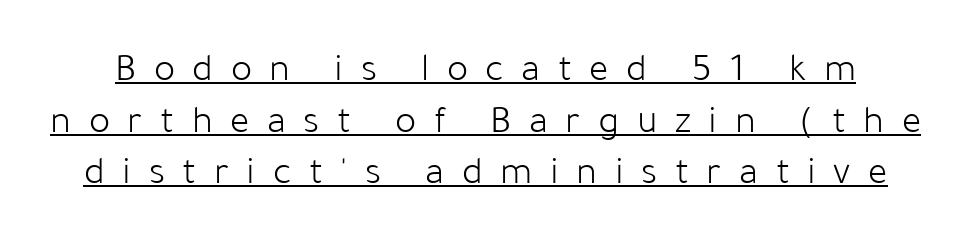
{"serif": "no", "italic": "no", "bold": "no", "weight": "light", "width": "normal", "stroke_contrast": "low", "x_height": "medium", "monospaced": "no", "underline": "yes", "line_spacing": "normal", "line_spacing_ratio": 1.29, "letter_spacing": "wide", "letter_spacing_em": 0.44, "glyph_px": 40}
